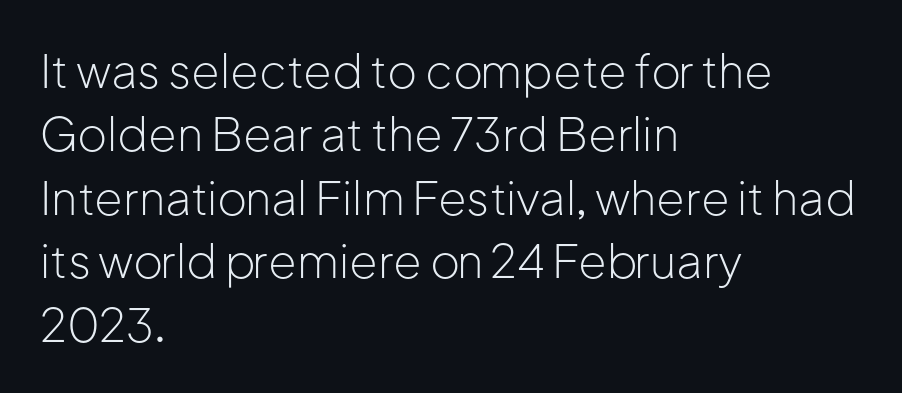
The image shows 46 px light sans-serif type, upright; set left-aligned, normal line spacing (1.38x), normal letter spacing, not underlined; low stroke contrast and a medium x-height.
